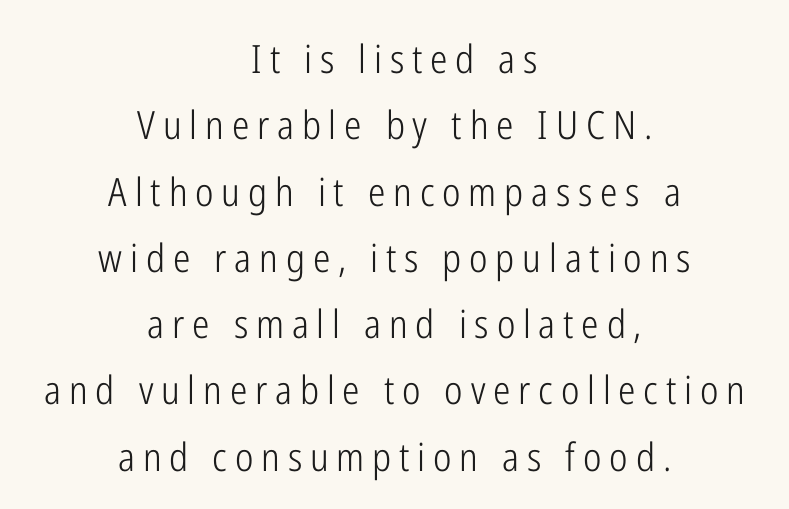
The font sits on the lighter half of the weight spectrum, regular included. Notice how the passage keeps no hard edge, just a central spine. Spacing between characters has been opened up far beyond the box default. Proportional: the letters do not fall into vertical columns. Quick note: interline space is typical. Posture: vertical.
